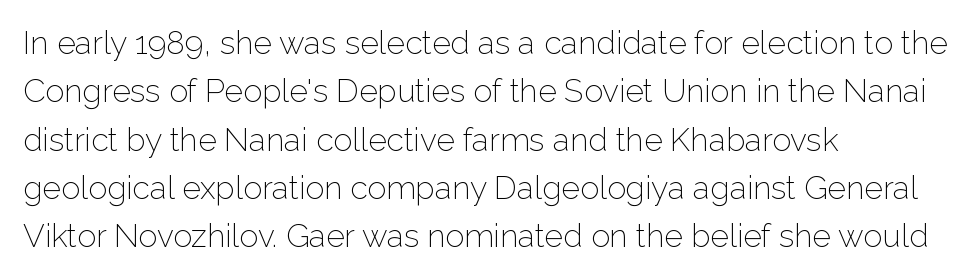
The image shows 32 px light sans-serif type, upright; set left-aligned, normal line spacing (1.51x), normal letter spacing, not underlined; low stroke contrast and a medium x-height.
